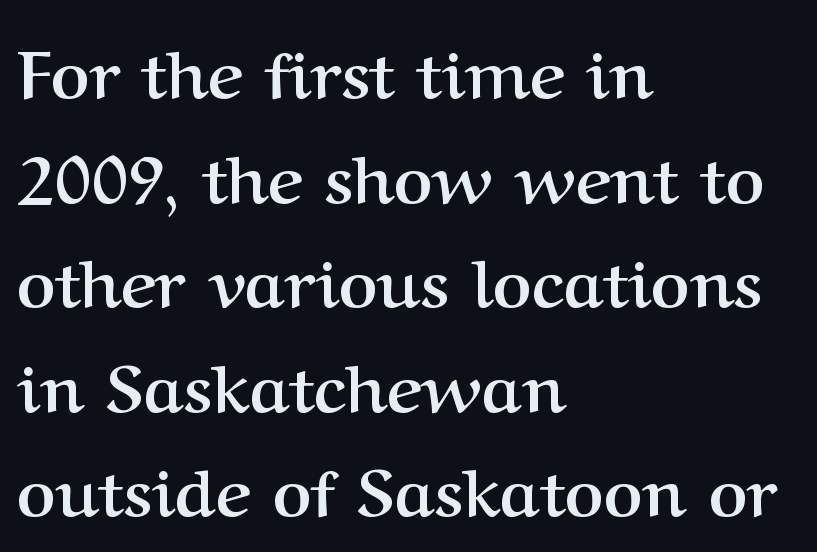
The glyphs are unaccompanied by any horizontal stroke below them. Letter spacing: default. Does the leading feel generous? No, just average. The compositor pushed each line to the left boundary. Small tapered or slab feet sit at the stroke ends, so this counts as serif.
